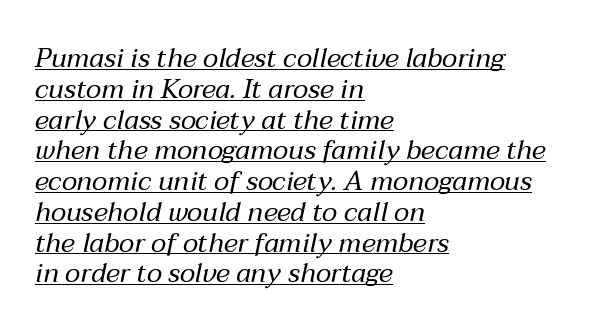
Every row of glyphs begins at an identical x-position on the left. Reading down the column, the eye jumps only a short way to each next line. The sample's only ornament is a line tracing under the words. This rendering leaves character spacing at its baseline value. Compared with a typical body face, this is equally light or lighter still. Italic? Definitely — the glyphs are oblique.
